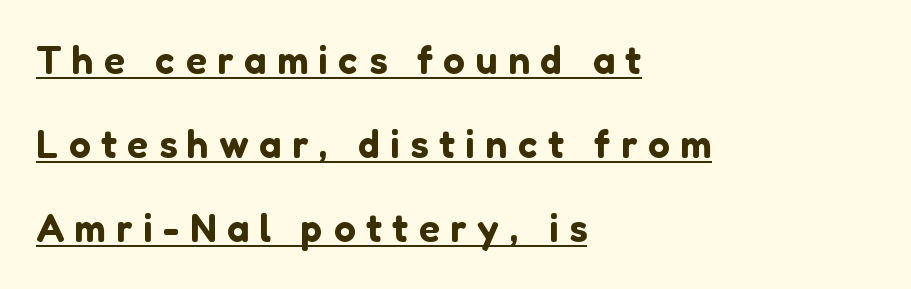
{"serif": "no", "italic": "no", "width": "normal", "stroke_contrast": "low", "x_height": "medium", "monospaced": "no", "underline": "yes", "align": "left", "line_spacing": "loose", "line_spacing_ratio": 2.16, "letter_spacing": "wide", "letter_spacing_em": 0.27, "glyph_px": 39}
